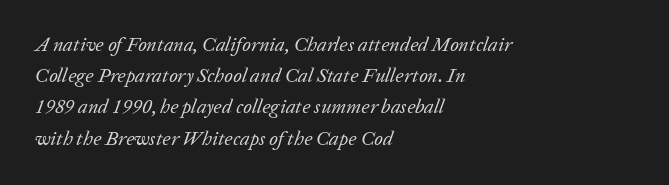
The image shows 20 px text type, italic (leaning right); set left-aligned, normal line spacing (1.56x), normal letter spacing, not underlined.
